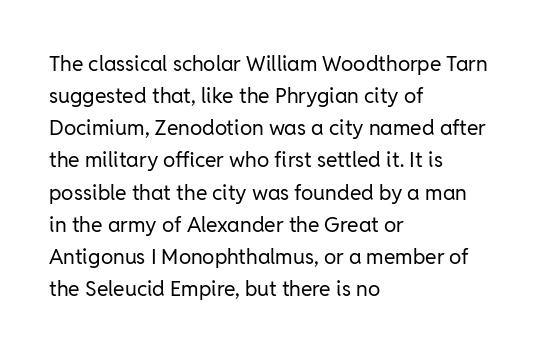
{"italic": "no", "bold": "no", "underline": "no", "align": "left", "line_spacing": "normal", "line_spacing_ratio": 1.53, "letter_spacing": "normal", "letter_spacing_em": 0.0, "glyph_px": 21}
